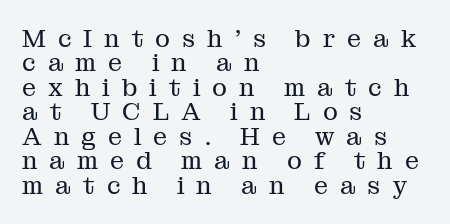
Q: Is the text bold? A: No.
Q: Is the text italic (slanted)? A: No, it is upright.
Q: Is the text underlined? A: No.
Q: How is the paragraph aligned? A: Left-aligned.
Q: Is the spacing between letters normal or unusually wide? A: Unusually wide.
Q: Is the spacing between lines tight, normal or loose? A: Tight.
